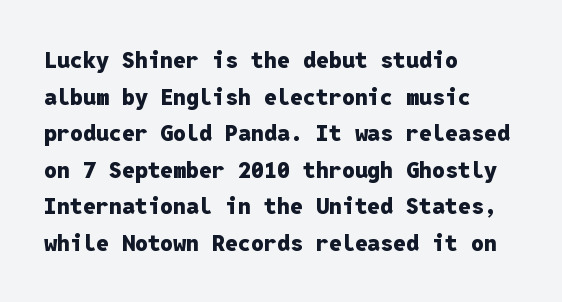
Visually the block forms a straight wall on the left and a jagged coastline on the right. The letters are bold, with thick, heavy strokes. The gap between lines stays unmarked. This sample keeps an unexceptional amount of space between lines. The horizontal fit of the characters is conventional and even. Vertical strokes here are truly vertical.
